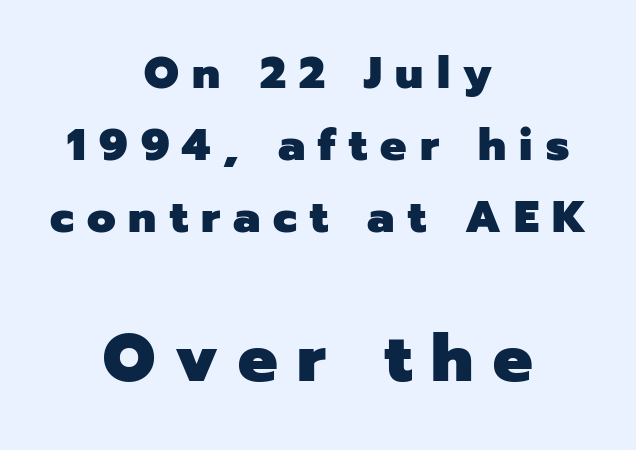
Is this a fixed-width face? No — the glyphs have proportional, varying widths. The designer left line spacing at the default. What stands out about the letter spacing? Its width — letters are far apart. Size hierarchy here favors the trailing block over the leading one. Visually the block forms a symmetrical silhouette, jagged on both flanks. The passage shown is typeset with a sans-serif family.
